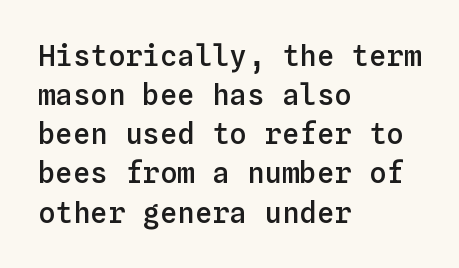
The strip under each line holds only bare page. How would I describe the line gaps? Plain and ordinary. Short note: letters normally spaced. This sample has the even, mechanical cadence of fixed-width lettering. The glyphs have the mass of a demibold cut, below bold.
